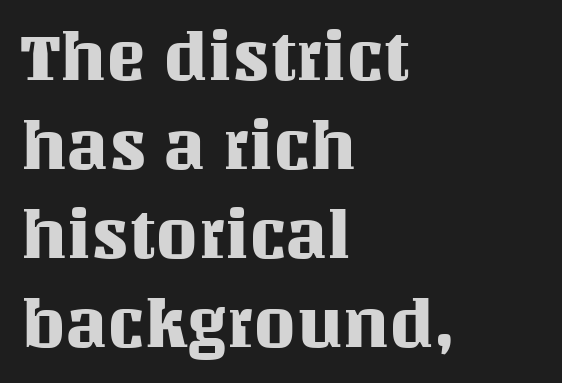
{"italic": "no", "width": "normal", "stroke_contrast": "medium", "x_height": "large", "monospaced": "no", "underline": "no", "align": "left", "line_spacing": "normal", "line_spacing_ratio": 1.33, "letter_spacing": "normal", "letter_spacing_em": 0.0, "glyph_px": 67}
